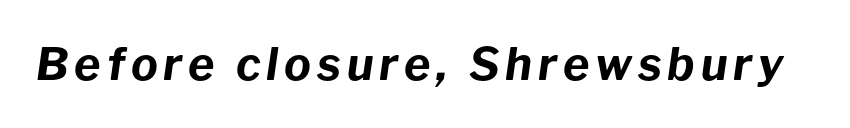
Q: Is the text bold? A: Yes.
Q: Is the text italic (slanted)? A: Yes, it leans right by about 8 degrees.
Q: Is the text underlined? A: No.
Q: Width (condensed, normal, or wide)? A: Normal.
Q: Stroke contrast? A: Low.
Q: x-height? A: Medium.
Q: Monospaced? A: No.
